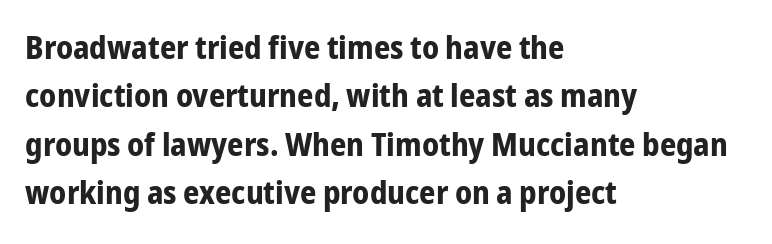
{"serif": "no", "italic": "no", "bold": "yes", "weight": "bold", "width": "condensed", "stroke_contrast": "low", "x_height": "medium", "monospaced": "no", "underline": "no", "align": "left", "line_spacing": "normal", "line_spacing_ratio": 1.51, "letter_spacing": "normal", "letter_spacing_em": 0.0, "glyph_px": 32}
